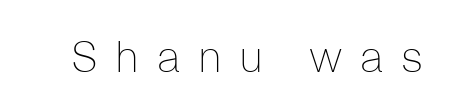
Q: Is the text bold? A: No.
Q: Is the text italic (slanted)? A: No, it is upright.
Q: Is the typeface a serif or a sans-serif typeface? A: Sans-serif.
Q: Is the text underlined? A: No.
Q: Is the spacing between letters normal or unusually wide? A: Unusually wide.
Q: Width (condensed, normal, or wide)? A: Normal.
Q: Stroke contrast? A: Low.
Q: x-height? A: Medium.
Q: Monospaced? A: No.
